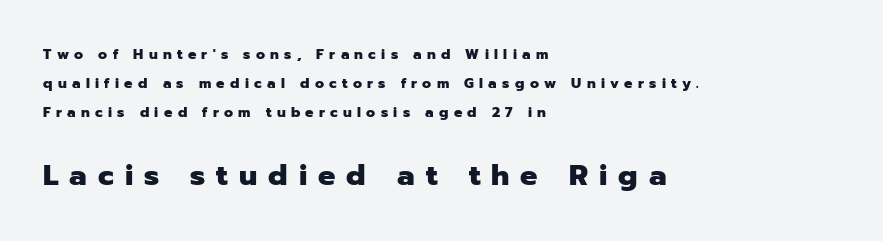
The image shows 29 px heavy sans-serif type, upright; set left-aligned, loose line spacing (2.06x), unusually wide letter spacing (+0.38 em), not underlined; the second (bottom) block is 2.07x larger; low stroke contrast and a medium x-height.
